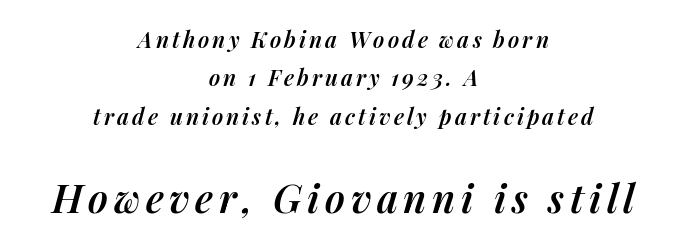
Q: Is the text bold? A: Semi-bold.
Q: Is the text italic (slanted)? A: Yes, it leans right by about 14 degrees.
Q: Is the text underlined? A: No.
Q: How is the paragraph aligned? A: Centered.
Q: Which block of text is set in a larger size, the first (top) or the second (bottom)? A: The second (bottom) one.
Q: Width (condensed, normal, or wide)? A: Normal.
Q: Stroke contrast? A: Medium.
Q: x-height? A: Medium.
Q: Monospaced? A: No.
